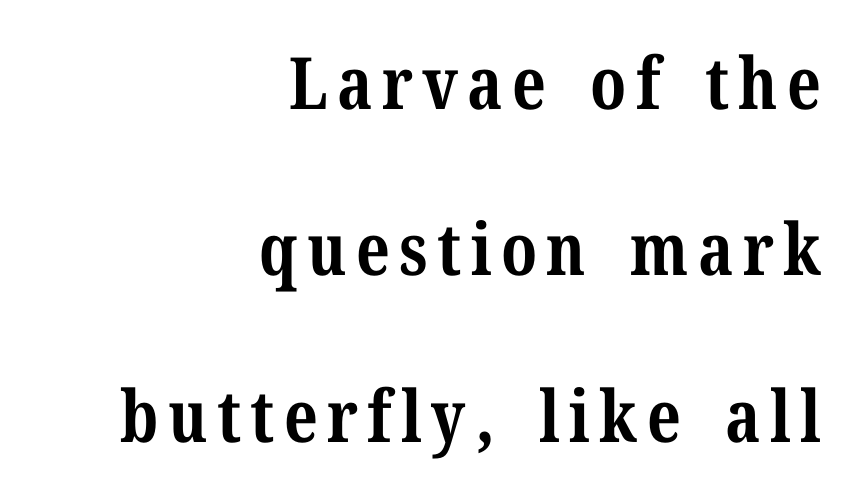
Q: Is the text bold? A: Yes.
Q: Is the text italic (slanted)? A: No, it is upright.
Q: Is the typeface a serif or a sans-serif typeface? A: Serif.
Q: Is the text underlined? A: No.
Q: How is the paragraph aligned? A: Right-aligned.
Q: Is the spacing between lines tight, normal or loose? A: Loose.
Q: Width (condensed, normal, or wide)? A: Normal.
Q: Stroke contrast? A: Medium.
Q: x-height? A: Medium.
Q: Monospaced? A: No.
